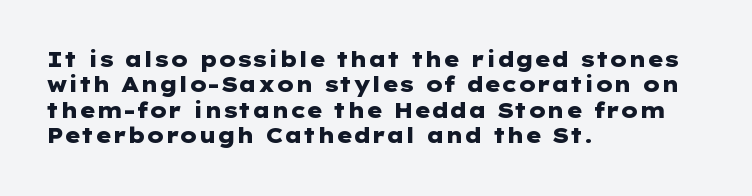
Q: Is the text bold? A: Yes.
Q: Is the text italic (slanted)? A: No, it is upright.
Q: Is the text underlined? A: No.
Q: How is the paragraph aligned? A: Left-aligned.
Q: Is the spacing between letters normal or unusually wide? A: Normal.
